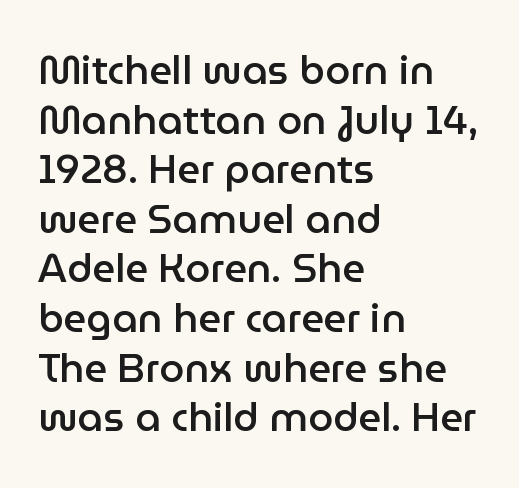
{"serif": "no", "italic": "no", "bold": "semi", "weight": "semibold", "width": "normal", "stroke_contrast": "low", "x_height": "medium", "monospaced": "no", "underline": "no", "align": "left", "line_spacing_ratio": 1.24, "letter_spacing": "normal", "letter_spacing_em": 0.0, "glyph_px": 40}
